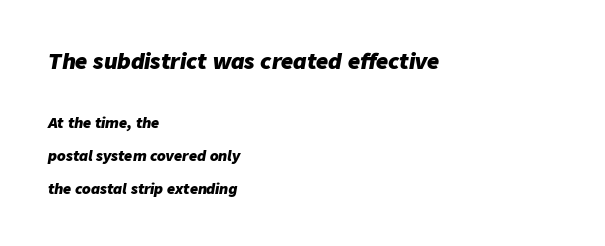
The image shows 21 px bold type, italic (leaning right); set left-aligned, loose line spacing (2.35x), normal letter spacing, not underlined; the first (top) block is 1.5x larger.
